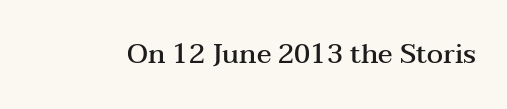
The image shows 27 px text type, upright; set normal letter spacing, not underlined.
